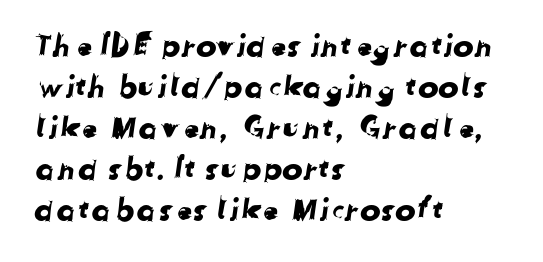
The image shows 31 px sans-serif type; set left-aligned, normal line spacing (1.32x), normal letter spacing, not underlined; low stroke contrast and a medium x-height.
